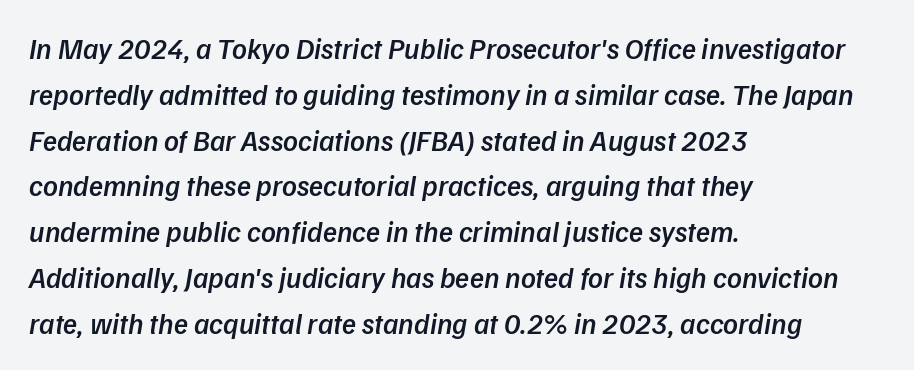
Students, observe: this is what conventionally led text looks like. Varying glyph widths throughout — classic text-font behaviour. Which margin do the lines hug? The left one — the right edge is uneven. As a designer I'd log this as weight 600, semibold. The glyphs look as if they've been sheared to an angle. Spacing between characters is what you'd get straight out of the box.
